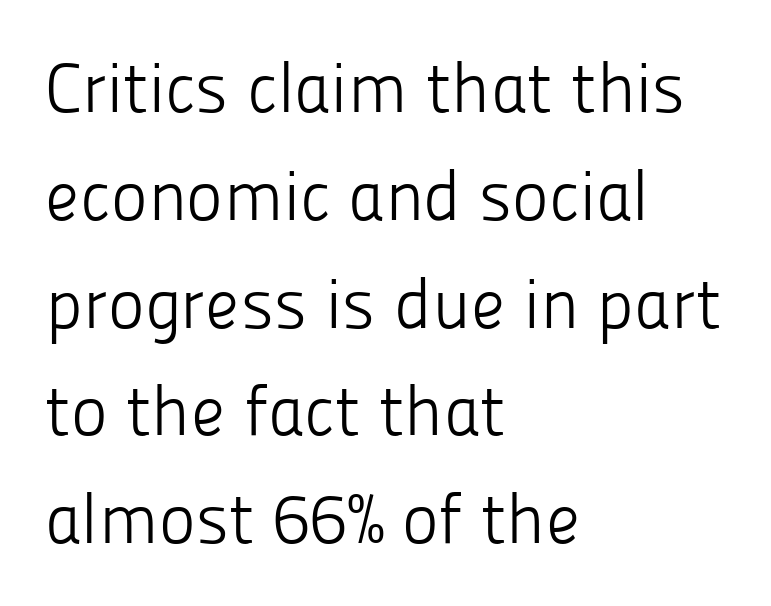
{"serif": "no", "italic": "no", "bold": "no", "weight": "light", "width": "normal", "stroke_contrast": "low", "x_height": "medium", "monospaced": "no", "underline": "no", "align": "left", "line_spacing": "normal", "line_spacing_ratio": 1.54, "letter_spacing": "normal", "letter_spacing_em": 0.0, "glyph_px": 70}
